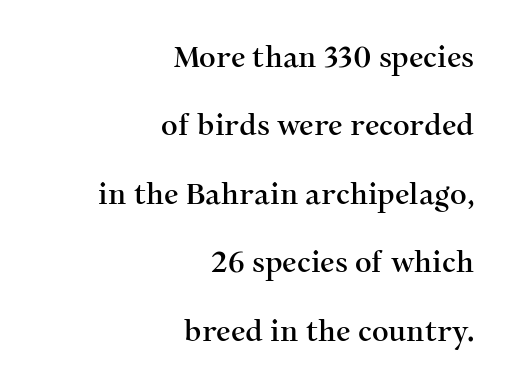
{"serif": "yes", "italic": "no", "width": "normal", "stroke_contrast": "medium", "x_height": "medium", "monospaced": "no", "underline": "no", "align": "right", "line_spacing": "loose", "line_spacing_ratio": 2.36, "letter_spacing": "normal", "letter_spacing_em": 0.0, "glyph_px": 29}
